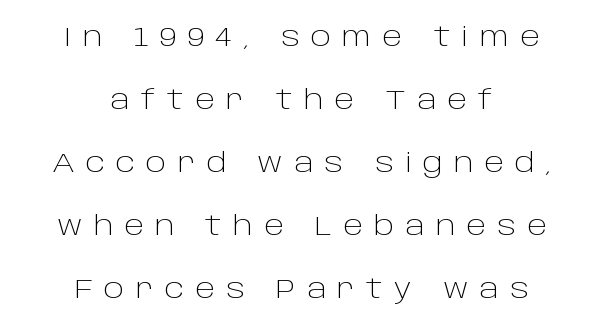
Q: Is the text bold? A: No.
Q: Is the text italic (slanted)? A: No, it is upright.
Q: Is the text underlined? A: No.
Q: How is the paragraph aligned? A: Centered.
Q: Is the spacing between letters normal or unusually wide? A: Unusually wide.
Q: Is the spacing between lines tight, normal or loose? A: Loose.
